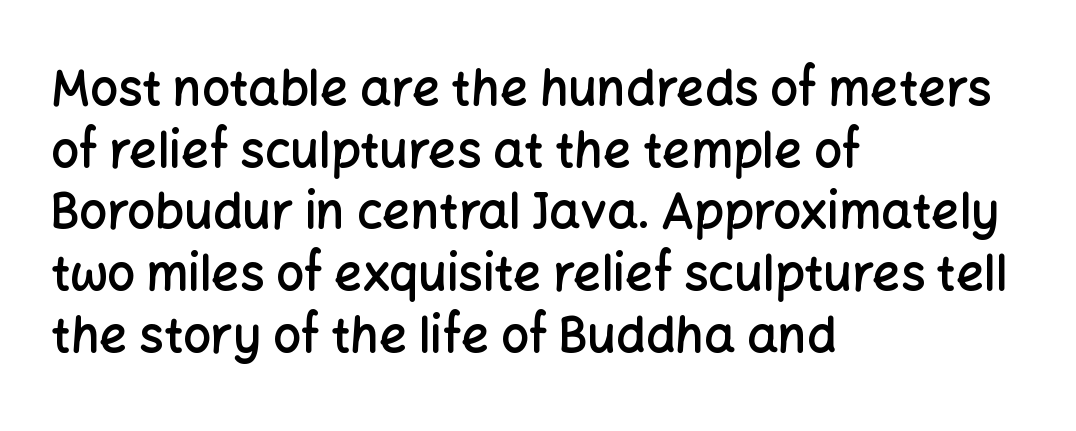
{"serif": "no", "italic": "no", "bold": "semi", "weight": "semibold", "width": "normal", "stroke_contrast": "low", "x_height": "medium", "monospaced": "no", "underline": "no", "align": "left", "line_spacing": "normal", "line_spacing_ratio": 1.26, "letter_spacing": "normal", "letter_spacing_em": 0.0, "glyph_px": 49}
